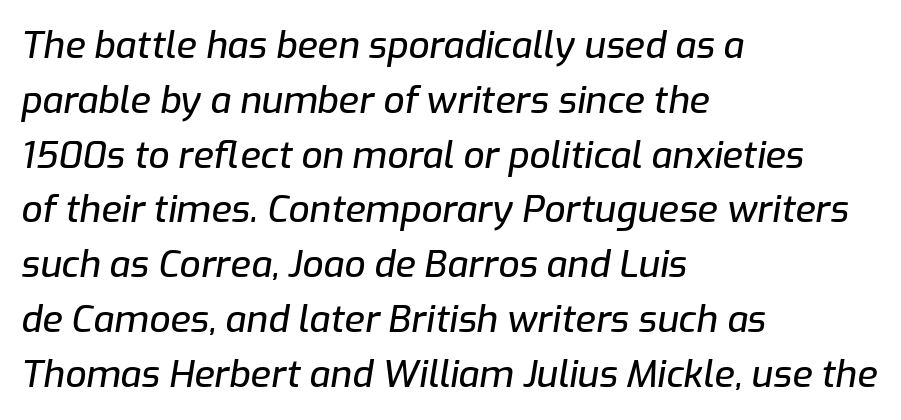
The designer left line spacing at the default. This sample is left-justified, so line endings fall wherever the words run out. The area under the type is left untouched. The rendering applies a slant to the glyphs. Think of a printed novel: that variable character pitch is what you see here. Caption: standard tracking, unaltered.
